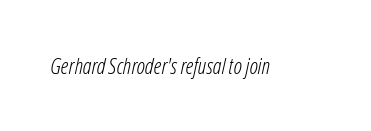
{"italic": "yes", "lean": "right", "slant_degrees": 12, "bold": "no", "underline": "no", "letter_spacing": "normal", "letter_spacing_em": 0.0, "glyph_px": 22}
